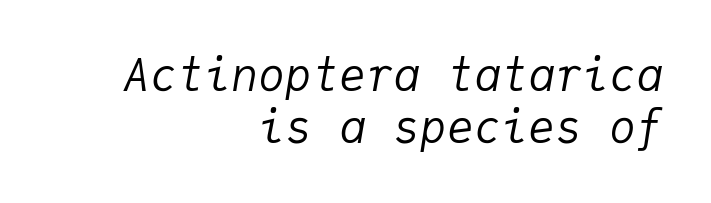
Q: Is the text bold? A: No.
Q: Is the text italic (slanted)? A: Yes, it leans right by about 9 degrees.
Q: Is the text underlined? A: No.
Q: How is the paragraph aligned? A: Right-aligned.
Q: Is the spacing between letters normal or unusually wide? A: Normal.
Q: Width (condensed, normal, or wide)? A: Normal.
Q: Stroke contrast? A: Low.
Q: x-height? A: Medium.
Q: Monospaced? A: Yes.
